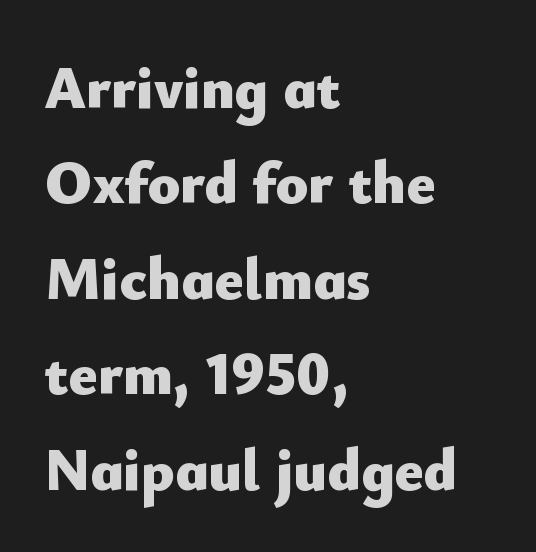
{"serif": "no", "italic": "no", "bold": "yes", "weight": "heavy", "width": "normal", "stroke_contrast": "low", "x_height": "small", "monospaced": "no", "underline": "no", "align": "left", "line_spacing": "normal", "line_spacing_ratio": 1.59, "letter_spacing": "normal", "letter_spacing_em": 0.0, "glyph_px": 60}
